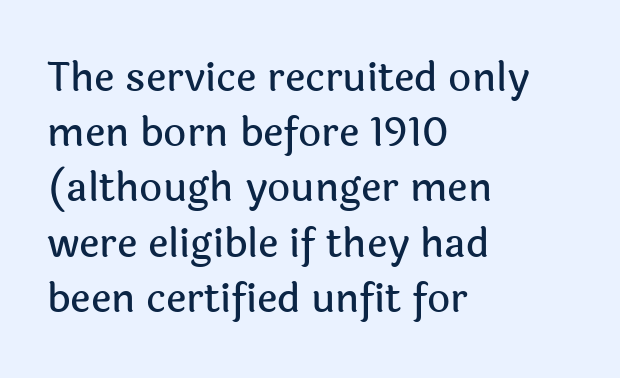
The image shows 40 px sans-serif type, upright; set left-aligned, normal line spacing (1.38x), normal letter spacing, not underlined; a medium x-height.
